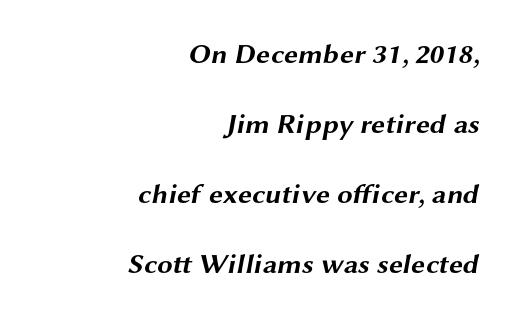
The image shows 28 px bold, wide sans-serif type; set right-aligned, loose line spacing (2.5x), normal letter spacing, not underlined; medium stroke contrast and a medium x-height.
